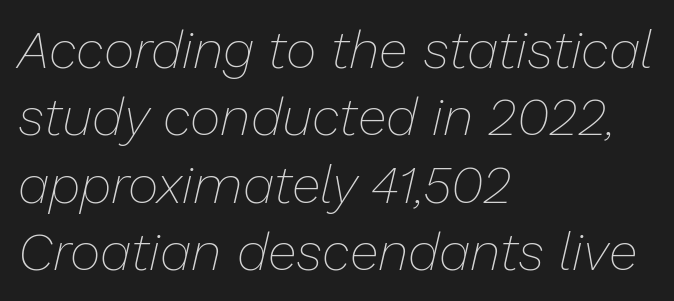
{"italic": "yes", "lean": "right", "slant_degrees": 13, "bold": "no", "weight": "thin", "width": "normal", "stroke_contrast": "low", "x_height": "medium", "monospaced": "no", "underline": "no", "align": "left", "line_spacing": "normal", "line_spacing_ratio": 1.27, "letter_spacing": "normal", "letter_spacing_em": 0.0, "glyph_px": 53}
